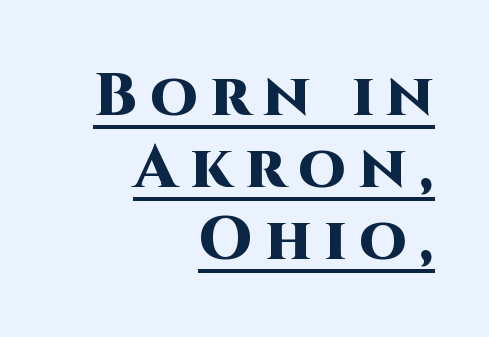
This is sans-serif lettering, the kind often seen on screens and signage. Looks like regular typesetting: each glyph gets only the width it needs. Caption: multi-line text, flush right, ragged left. No italicization has been applied; the sample stays upright.
